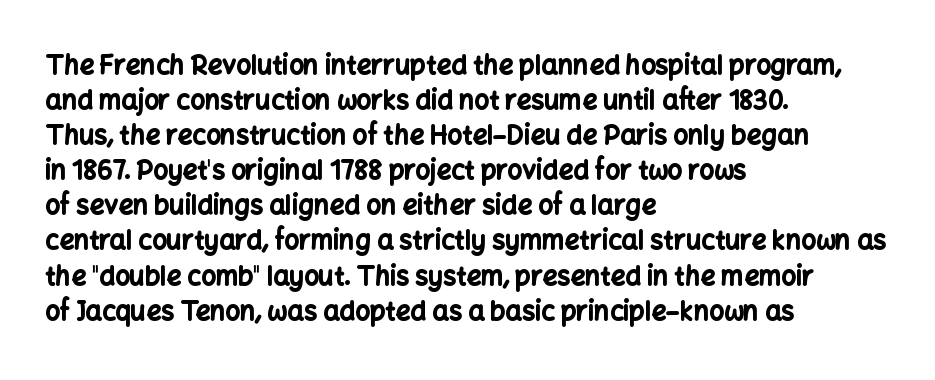
Q: Is the text bold? A: Yes.
Q: Is the text italic (slanted)? A: No, it is upright.
Q: Is the text underlined? A: No.
Q: How is the paragraph aligned? A: Left-aligned.
Q: Is the spacing between letters normal or unusually wide? A: Normal.
Q: Is the spacing between lines tight, normal or loose? A: Normal.
